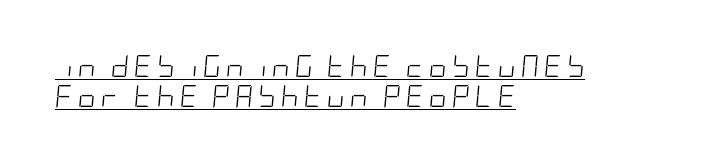
The glyphs look as if they've been sheared to an angle. What decoration does the sample have? An underline. Glyph-to-glyph distance is far greater than everyday printed text. No letter is thick-stroked: the sample isn't bold. One glance says typical: line gaps are just what's usual. The paragraph shown leans on its left margin.
